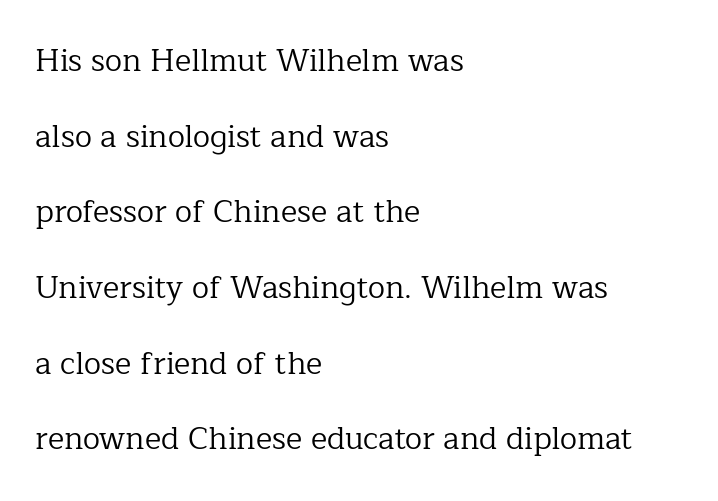
The image shows 31 px regular-weight serif type, upright; set left-aligned, loose line spacing (2.44x), normal letter spacing, not underlined; low stroke contrast and a medium x-height.
